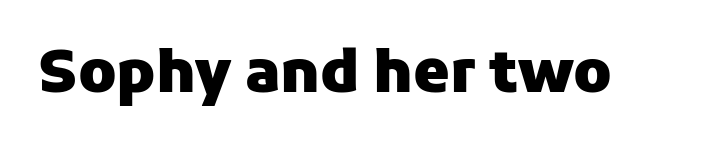
{"serif": "no", "italic": "no", "bold": "yes", "weight": "heavy", "width": "normal", "stroke_contrast": "low", "x_height": "medium", "monospaced": "no", "underline": "no", "letter_spacing": "normal", "letter_spacing_em": 0.0, "glyph_px": 58}
